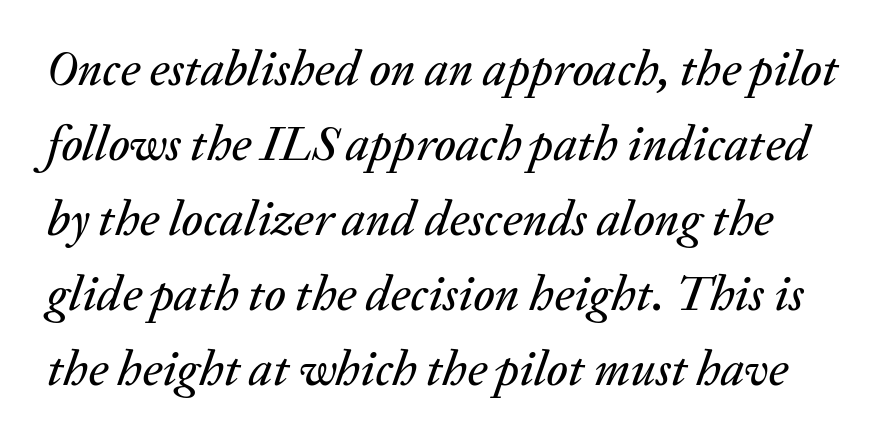
Q: Is the text italic (slanted)? A: Yes, it leans right by about 20 degrees.
Q: Is the text underlined? A: No.
Q: Is the spacing between letters normal or unusually wide? A: Normal.
Q: Is the spacing between lines tight, normal or loose? A: Normal.
Q: Width (condensed, normal, or wide)? A: Normal.
Q: Stroke contrast? A: Medium.
Q: x-height? A: Medium.
Q: Monospaced? A: No.
